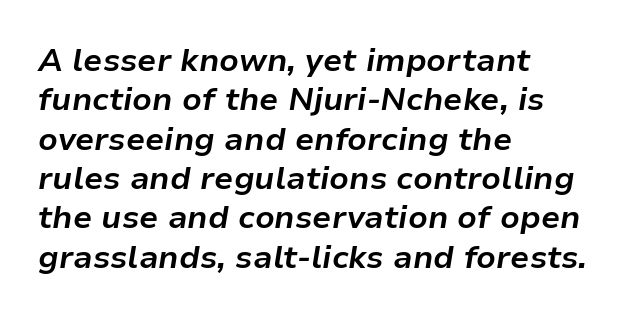
Q: Is the text bold? A: Yes.
Q: Is the text italic (slanted)? A: Yes, it leans right by about 9 degrees.
Q: Is the text underlined? A: No.
Q: How is the paragraph aligned? A: Left-aligned.
Q: Is the spacing between letters normal or unusually wide? A: Normal.
Q: Width (condensed, normal, or wide)? A: Normal.
Q: Stroke contrast? A: Low.
Q: x-height? A: Medium.
Q: Monospaced? A: No.
